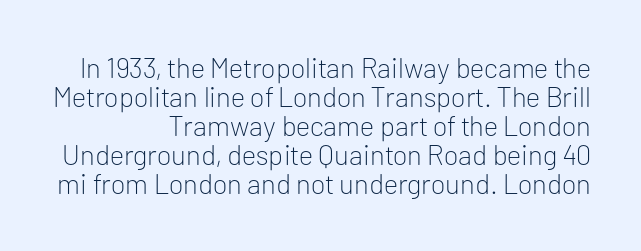
The passage shown is not underscored anywhere. Where is the straight margin? On the right. The letters stand straight up with perfectly vertical stems. Is the letter spacing exaggerated? No — it looks like the ordinary default.
